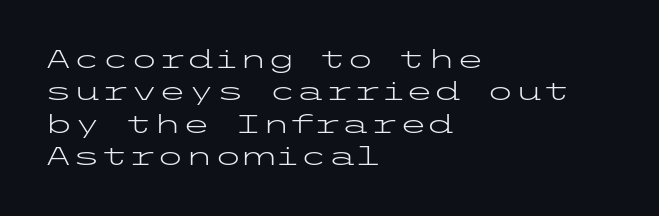
The image shows 26 px text type, upright; set left-aligned, normal line spacing (1.25x), normal letter spacing, not underlined.
